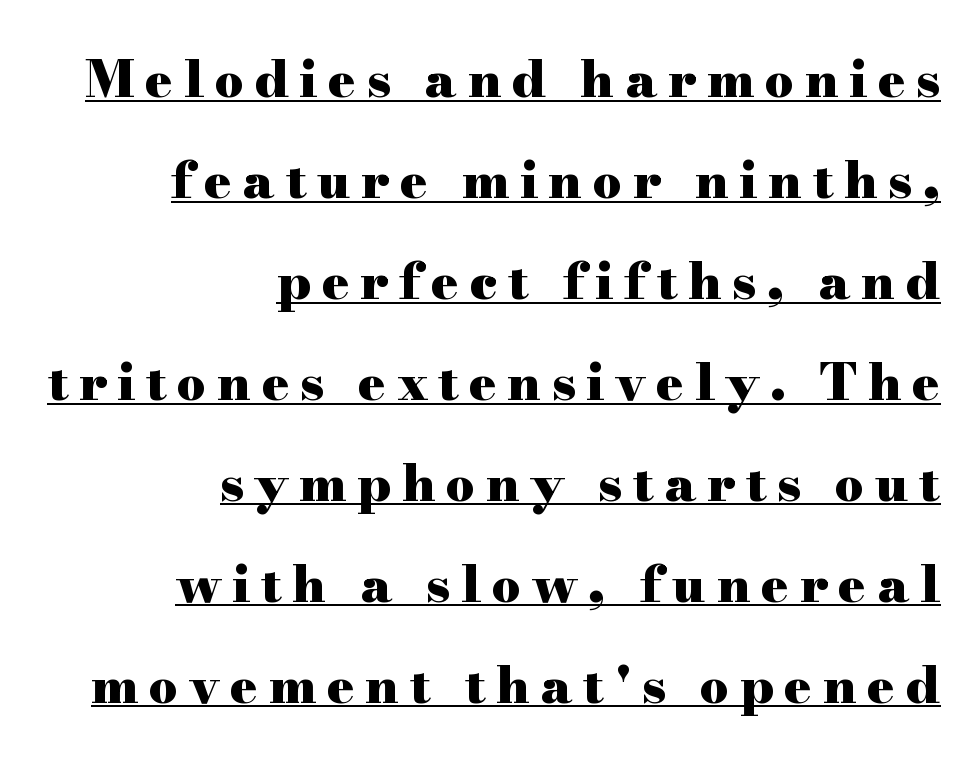
You could fit nearly another row in the gap between these rows. Typeset ragged left — the right edge is the straight one. This sample has the flowing, uneven cadence of proportional lettering. Serif or sans? Serif — the stroke terminals have little feet.
